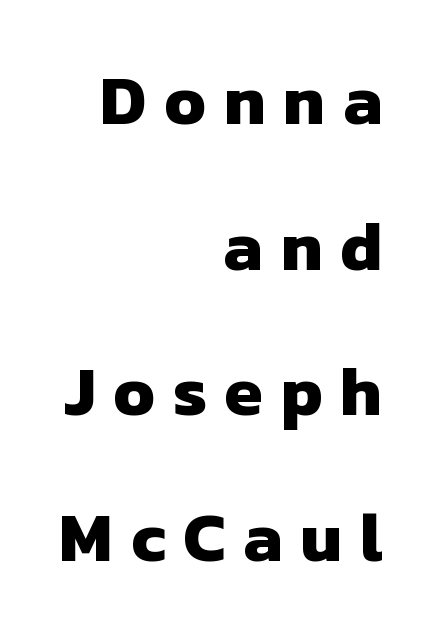
The letters are bold, with thick, heavy strokes. Students, note that the glyphs here are deliberately spaced far apart. Is this a fixed-width face? No — the glyphs have proportional, varying widths. Decoration check: the copy has no underline.
